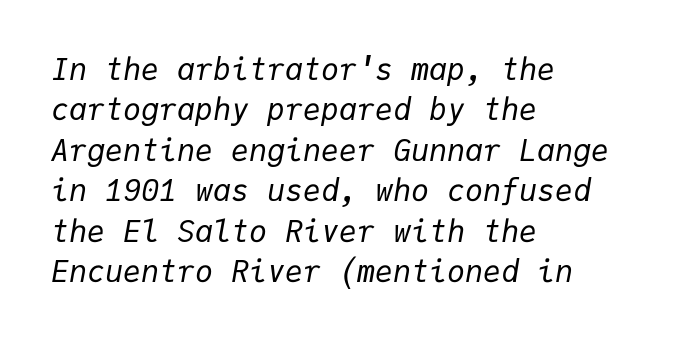
Q: Is the text bold? A: No.
Q: Is the text italic (slanted)? A: Yes, it leans right by about 9 degrees.
Q: Is the text underlined? A: No.
Q: How is the paragraph aligned? A: Left-aligned.
Q: Is the spacing between letters normal or unusually wide? A: Normal.
Q: Is the spacing between lines tight, normal or loose? A: Normal.
Q: Width (condensed, normal, or wide)? A: Normal.
Q: Stroke contrast? A: Low.
Q: x-height? A: Medium.
Q: Monospaced? A: Yes.
